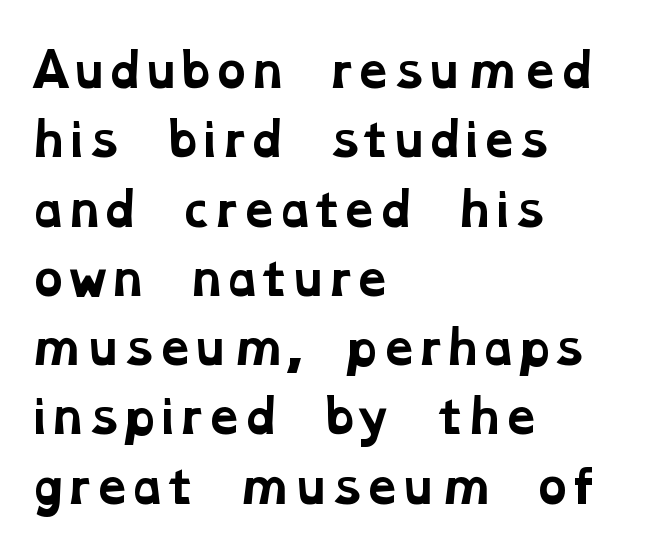
The image shows 45 px bold, wide serif type; set left-aligned, normal line spacing (1.54x), normal letter spacing, not underlined; low stroke contrast and a medium x-height.
